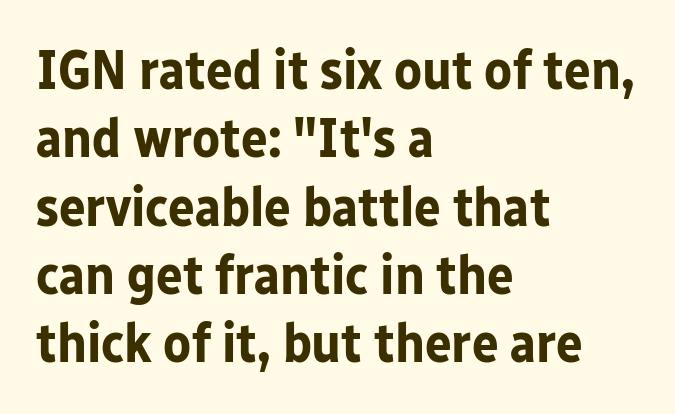
Q: Is the text bold? A: Yes.
Q: Is the text italic (slanted)? A: No, it is upright.
Q: Is the typeface a serif or a sans-serif typeface? A: Sans-serif.
Q: Is the text underlined? A: No.
Q: How is the paragraph aligned? A: Left-aligned.
Q: Is the spacing between letters normal or unusually wide? A: Normal.
Q: Width (condensed, normal, or wide)? A: Normal.
Q: Stroke contrast? A: Low.
Q: x-height? A: Medium.
Q: Monospaced? A: No.
